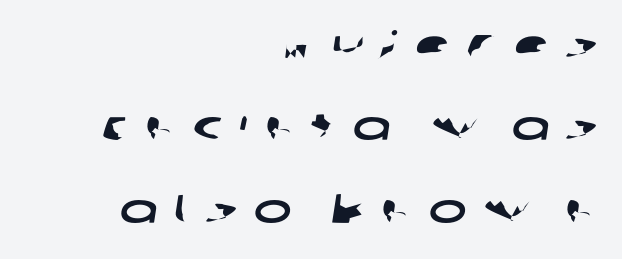
{"serif": "no", "width": "wide", "stroke_contrast": "low", "x_height": "large", "monospaced": "no", "underline": "no", "align": "right", "line_spacing": "loose", "line_spacing_ratio": 2.06, "letter_spacing": "wide", "letter_spacing_em": 0.41, "glyph_px": 40}
